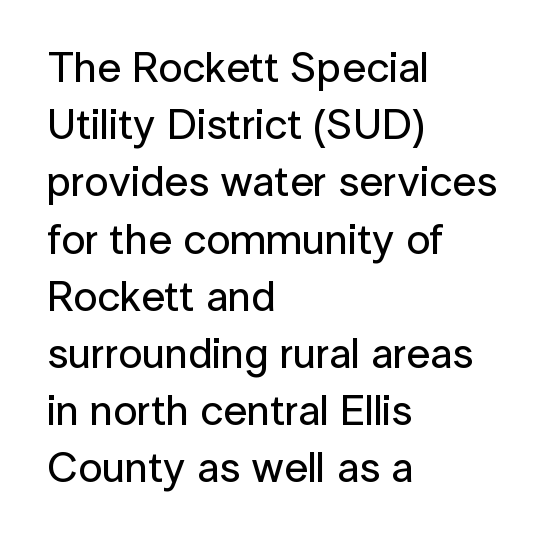
{"serif": "no", "italic": "no", "width": "normal", "stroke_contrast": "low", "x_height": "medium", "monospaced": "no", "underline": "no", "align": "left", "line_spacing": "normal", "line_spacing_ratio": 1.33, "letter_spacing": "normal", "letter_spacing_em": 0.0, "glyph_px": 43}
